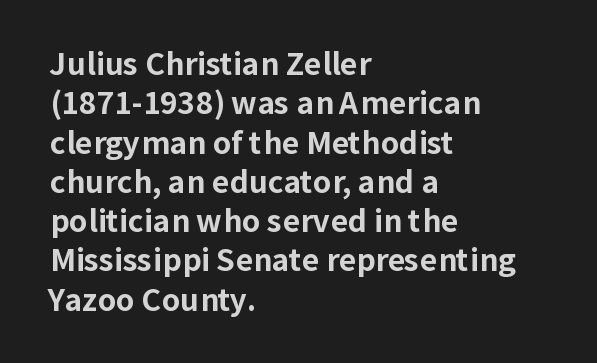
Q: Is the text bold? A: Yes.
Q: Is the text italic (slanted)? A: No, it is upright.
Q: Is the typeface a serif or a sans-serif typeface? A: Sans-serif.
Q: Is the text underlined? A: No.
Q: How is the paragraph aligned? A: Left-aligned.
Q: Is the spacing between letters normal or unusually wide? A: Normal.
Q: Is the spacing between lines tight, normal or loose? A: Normal.
Q: Width (condensed, normal, or wide)? A: Normal.
Q: Stroke contrast? A: Low.
Q: x-height? A: Medium.
Q: Monospaced? A: No.
